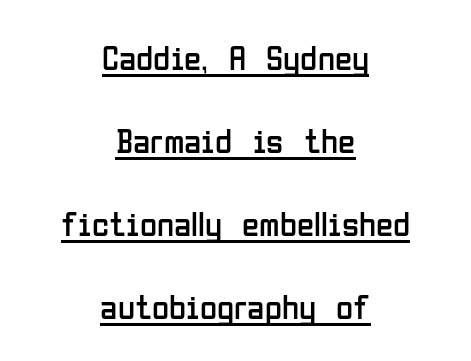
Proportional: the letters do not fall into vertical columns. The weight would be labelled regular, book, light, or lighter still. Type style note: lacks serifs. Successive baselines arrive slowly, with a big drop between each. This is the regular roman posture of the typeface.
